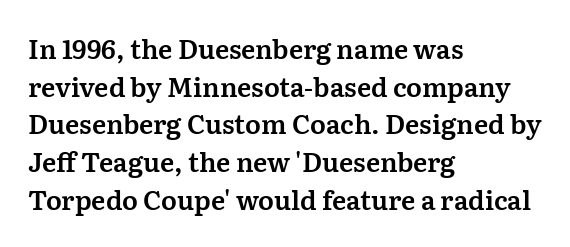
The image shows 26 px text type, upright; set left-aligned, normal line spacing (1.45x), normal letter spacing, not underlined.
